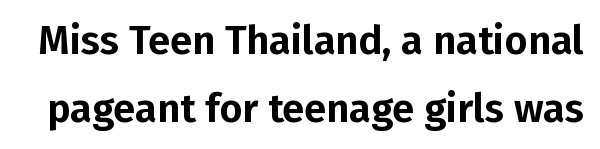
The image shows 40 px sans-serif type, upright; set normal line spacing (1.7x), normal letter spacing, not underlined; low stroke contrast and a medium x-height.
